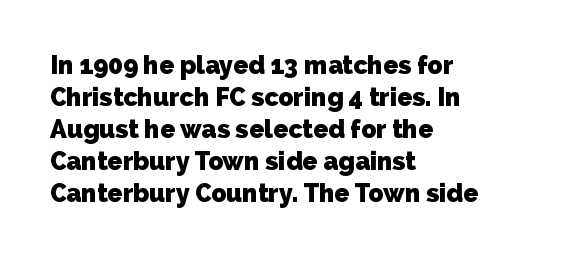
{"bold": "yes", "underline": "no", "align": "left", "line_spacing": "normal", "line_spacing_ratio": 1.28, "letter_spacing": "normal", "letter_spacing_em": 0.0, "glyph_px": 25}
